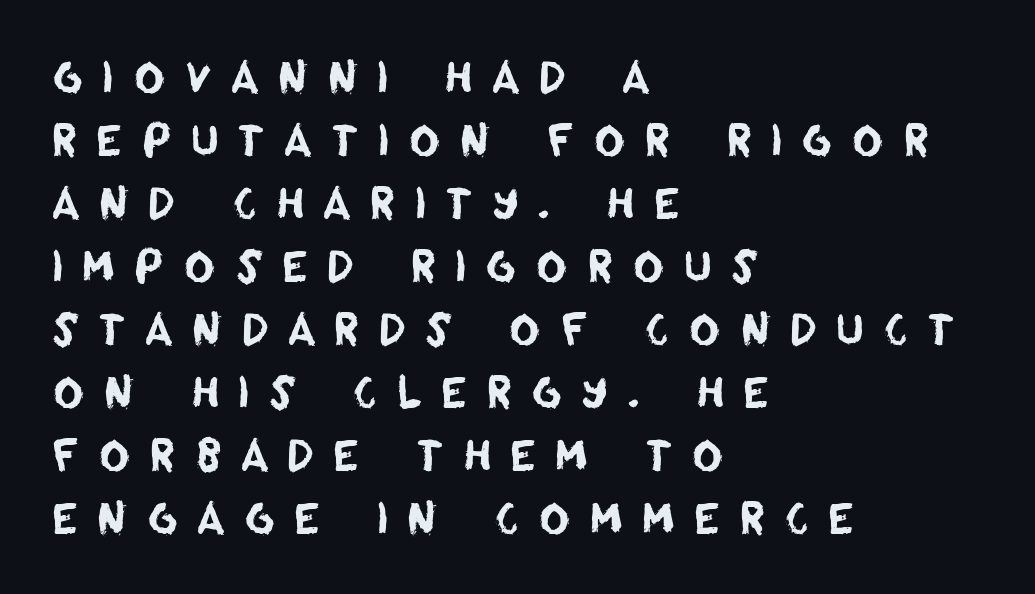
This block has exactly the height ordinary leading produces. Is this a fixed-width face? No — the glyphs have proportional, varying widths. Line starts are locked; line ends wander. Examine the stroke ends and you'll find no serifs. Someone cranked the tracking dial way up on this one. Each row of text sits above clean, open space.
